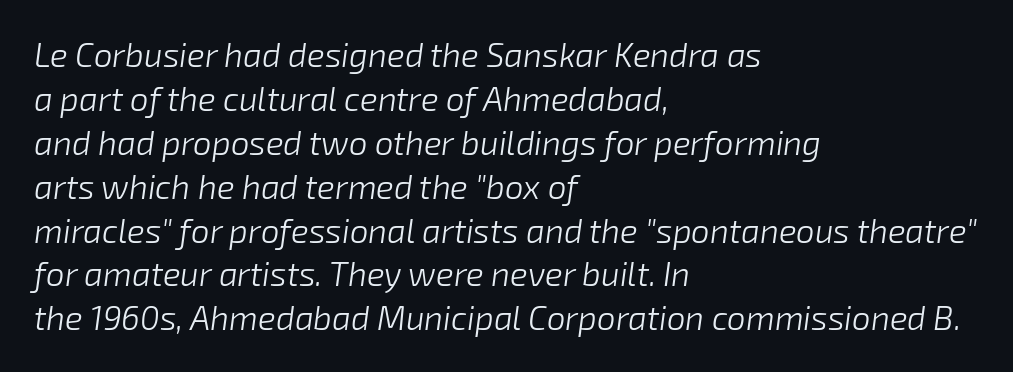
Q: Is the text bold? A: No.
Q: Is the text italic (slanted)? A: Yes, it leans right by about 8 degrees.
Q: Is the text underlined? A: No.
Q: How is the paragraph aligned? A: Left-aligned.
Q: Is the spacing between letters normal or unusually wide? A: Normal.
Q: Is the spacing between lines tight, normal or loose? A: Normal.
Q: Width (condensed, normal, or wide)? A: Normal.
Q: Stroke contrast? A: Low.
Q: x-height? A: Medium.
Q: Monospaced? A: No.
